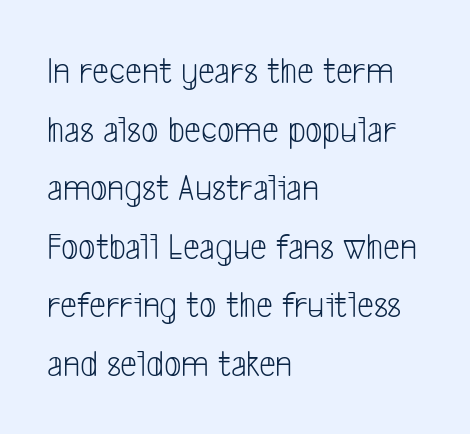
Q: Is the text bold? A: No.
Q: Is the typeface a serif or a sans-serif typeface? A: Sans-serif.
Q: Is the text underlined? A: No.
Q: How is the paragraph aligned? A: Left-aligned.
Q: Is the spacing between letters normal or unusually wide? A: Normal.
Q: Is the spacing between lines tight, normal or loose? A: Normal.
Q: Width (condensed, normal, or wide)? A: Condensed.
Q: Stroke contrast? A: Low.
Q: x-height? A: Medium.
Q: Monospaced? A: No.
